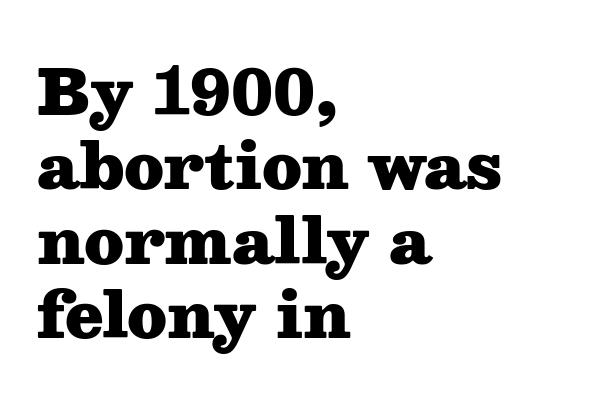
{"serif": "yes", "italic": "no", "bold": "yes", "weight": "heavy", "width": "wide", "stroke_contrast": "medium", "x_height": "medium", "monospaced": "no", "underline": "no", "align": "left", "line_spacing_ratio": 1.2, "letter_spacing": "normal", "letter_spacing_em": 0.0, "glyph_px": 62}
